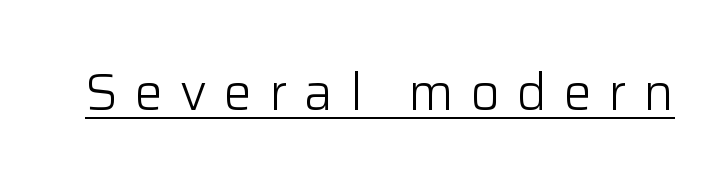
The image shows 51 px light sans-serif type, upright; set unusually wide letter spacing (+0.33 em), underlined; low stroke contrast and a medium x-height.
